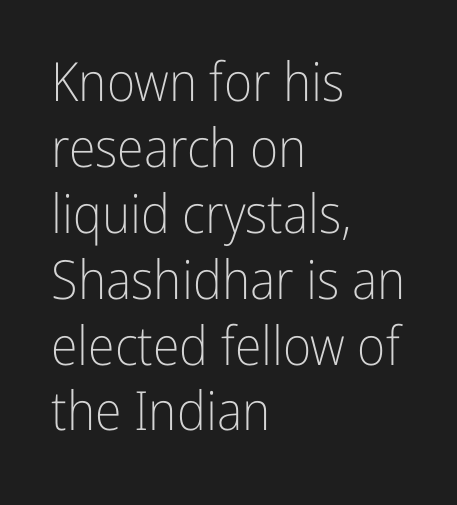
Do the letters lean? They stand straight. Think of a printed novel: that variable character pitch is what you see here. These lines keep a tight, regular rhythm from letter to letter. Honestly, there is no underline to notice here at all. The paragraph shown leans on its left margin.
